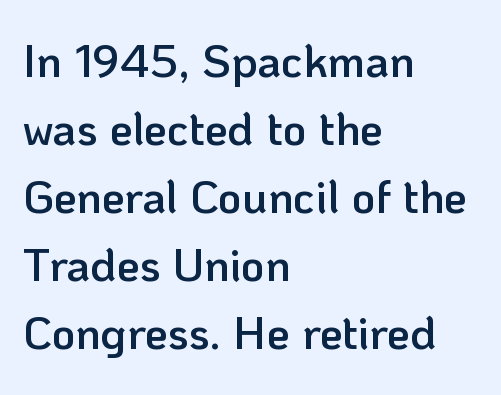
The image shows 46 px semibold sans-serif type, upright; set left-aligned, normal line spacing (1.48x), normal letter spacing, not underlined; low stroke contrast and a medium x-height.
